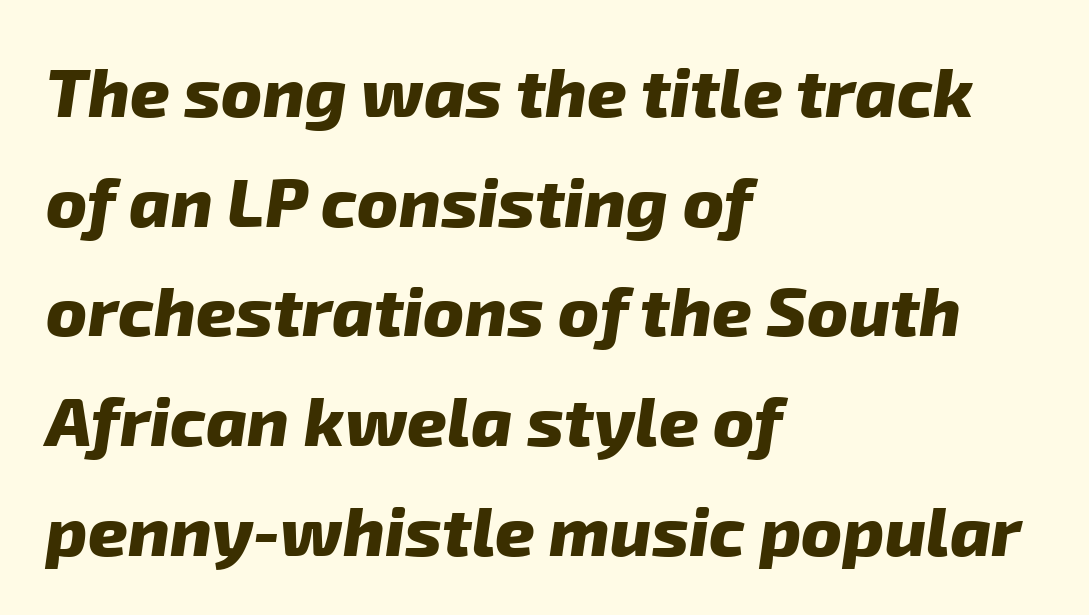
The image shows 69 px heavy sans-serif type; set left-aligned, normal line spacing (1.59x), normal letter spacing, not underlined; low stroke contrast and a medium x-height.
